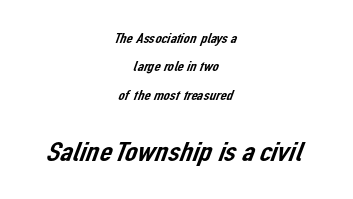
The image shows 28 px sans-serif type; set centered, loose line spacing (2.02x), normal letter spacing, not underlined; the second (bottom) block is 2.0x larger; low stroke contrast and a medium x-height.
